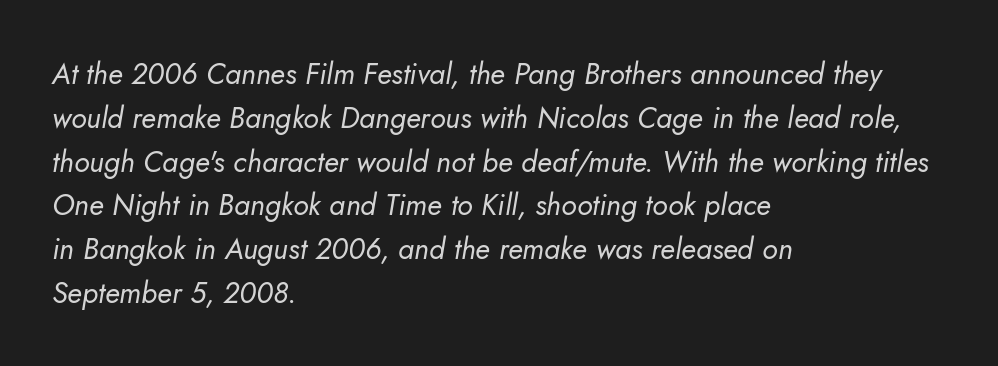
Q: Is the text bold? A: No.
Q: Is the text italic (slanted)? A: Yes, it leans right by about 5 degrees.
Q: Is the text underlined? A: No.
Q: How is the paragraph aligned? A: Left-aligned.
Q: Is the spacing between letters normal or unusually wide? A: Normal.
Q: Is the spacing between lines tight, normal or loose? A: Normal.
Q: Width (condensed, normal, or wide)? A: Normal.
Q: Stroke contrast? A: Low.
Q: x-height? A: Small.
Q: Monospaced? A: No.
